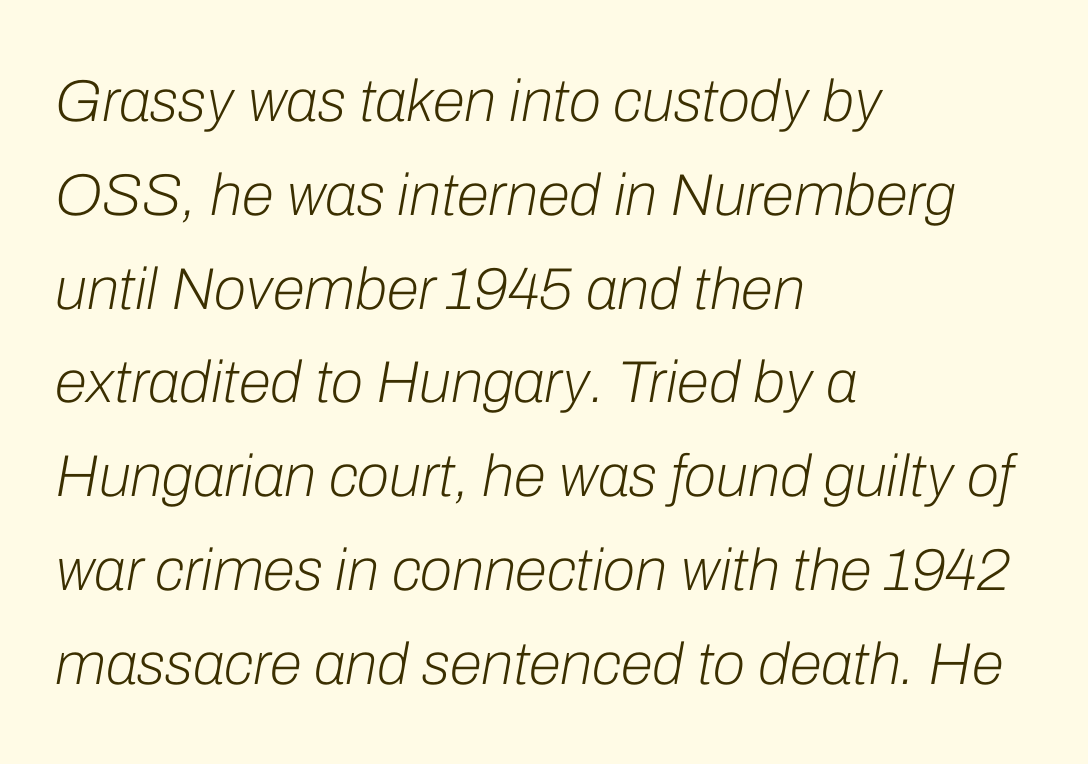
Horizontal alignment here is leftward, the default for most running prose. The zone under the glyphs is completely vacant. In terms of leading, this rendering sits right in the middle. Think standard paragraph weight, or any step lighter than that. Yep, that's italic — everything's leaning.
